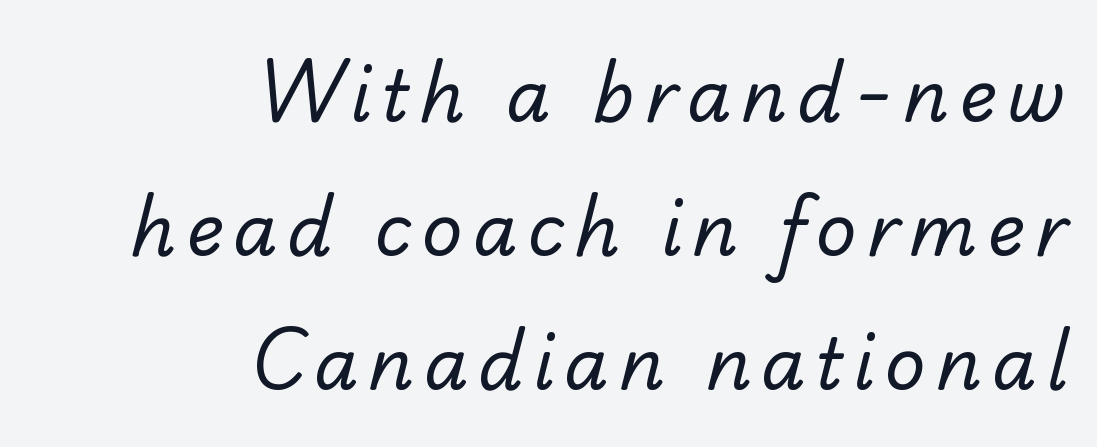
The image shows 71 px regular-weight sans-serif type; set right-aligned, line spacing 1.89x, not underlined; low stroke contrast and a small x-height.
